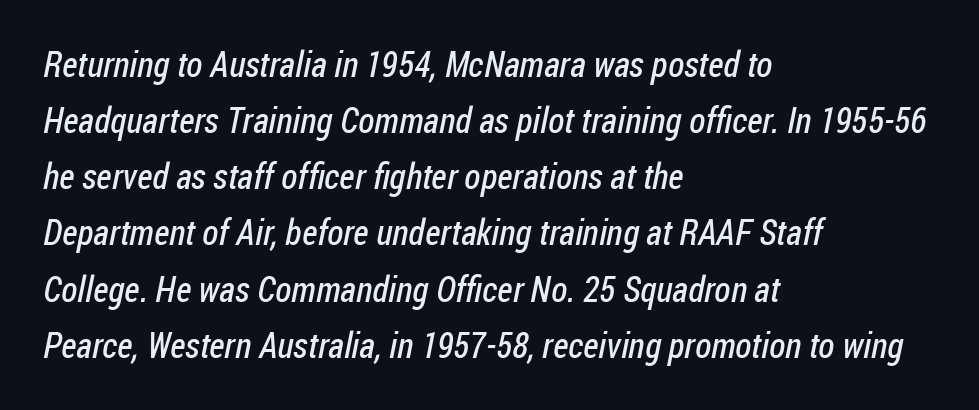
{"serif": "no", "bold": "no", "weight": "regular", "width": "condensed", "stroke_contrast": "low", "x_height": "medium", "monospaced": "no", "underline": "no", "align": "left", "line_spacing": "normal", "line_spacing_ratio": 1.56, "letter_spacing": "normal", "letter_spacing_em": 0.0, "glyph_px": 36}
